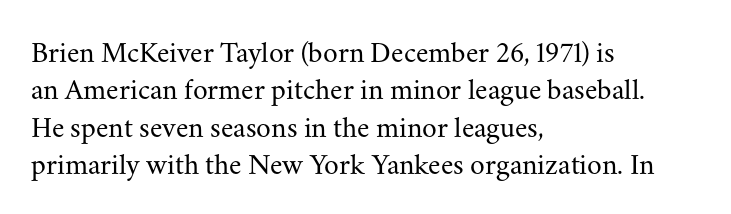
{"serif": "yes", "italic": "no", "bold": "no", "weight": "regular", "width": "normal", "stroke_contrast": "medium", "x_height": "small", "monospaced": "no", "underline": "no", "align": "left", "line_spacing": "normal", "line_spacing_ratio": 1.25, "letter_spacing": "normal", "letter_spacing_em": 0.0, "glyph_px": 30}
